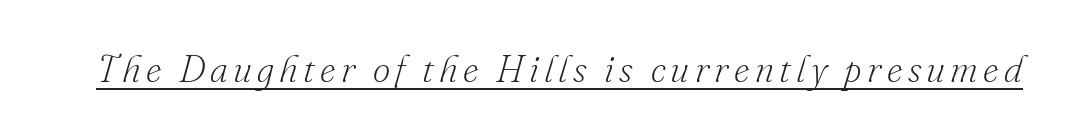
{"serif": "yes", "italic": "yes", "lean": "right", "slant_degrees": 16, "bold": "no", "weight": "light", "width": "normal", "stroke_contrast": "low", "x_height": "small", "monospaced": "no", "underline": "yes", "glyph_px": 38}
